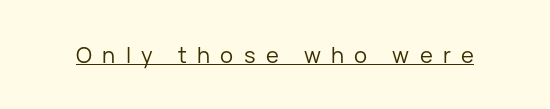
This is roman type, the default non-slanted kind. The typesetting does not lean heavy: it is not bold. The type is letterspaced generously, with wide tracking. What decoration does the sample have? An underline.
